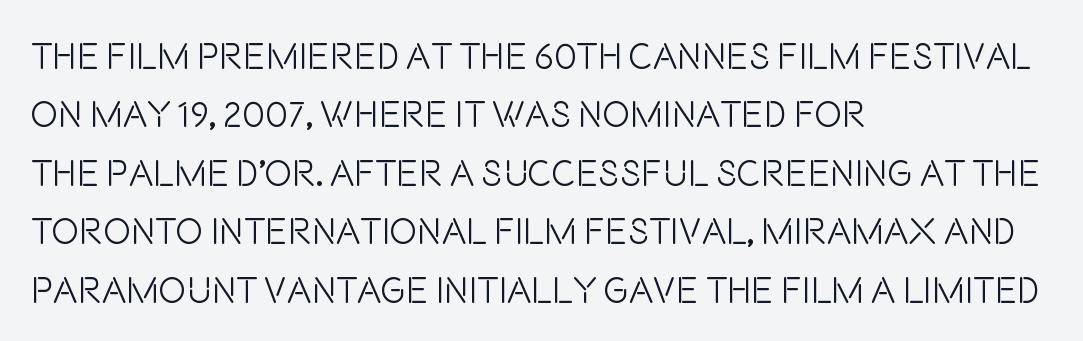
The image shows 37 px light, condensed sans-serif type, upright; set left-aligned, normal line spacing (1.58x), normal letter spacing, not underlined; low stroke contrast and a large x-height.
